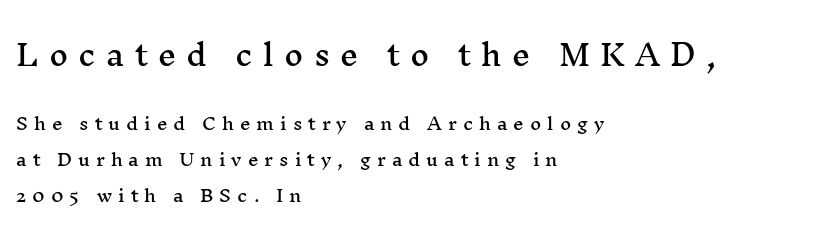
{"serif": "yes", "italic": "no", "width": "wide", "stroke_contrast": "medium", "x_height": "medium", "monospaced": "no", "underline": "no", "align": "left", "line_spacing": "loose", "line_spacing_ratio": 2.13, "letter_spacing": "wide", "letter_spacing_em": 0.35, "larger_block": "first", "size_ratio": 1.71, "glyph_px": 29}
